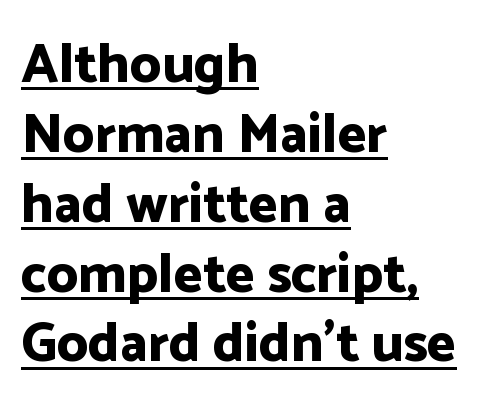
Q: Is the text bold? A: Yes.
Q: Is the text italic (slanted)? A: No, it is upright.
Q: Is the typeface a serif or a sans-serif typeface? A: Sans-serif.
Q: Is the text underlined? A: Yes.
Q: How is the paragraph aligned? A: Left-aligned.
Q: Is the spacing between letters normal or unusually wide? A: Normal.
Q: Is the spacing between lines tight, normal or loose? A: Normal.
Q: Width (condensed, normal, or wide)? A: Normal.
Q: Stroke contrast? A: Low.
Q: x-height? A: Medium.
Q: Monospaced? A: No.
